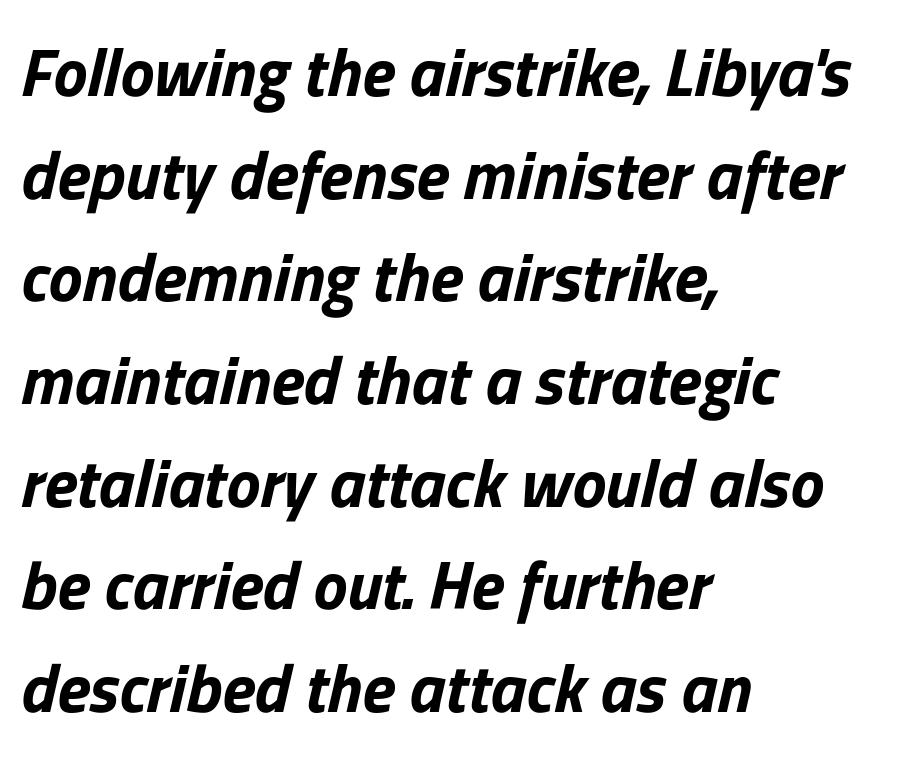
{"italic": "yes", "lean": "right", "slant_degrees": 13, "bold": "yes", "weight": "bold", "width": "normal", "stroke_contrast": "low", "x_height": "medium", "monospaced": "no", "underline": "no", "align": "left", "line_spacing": "normal", "line_spacing_ratio": 1.51, "letter_spacing": "normal", "letter_spacing_em": 0.0, "glyph_px": 68}
